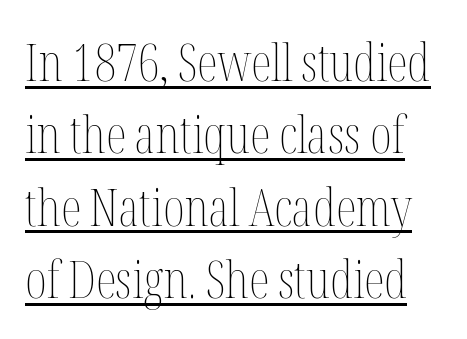
Q: Is the text bold? A: No.
Q: Is the text italic (slanted)? A: No, it is upright.
Q: Is the text underlined? A: Yes.
Q: Is the spacing between letters normal or unusually wide? A: Normal.
Q: Is the spacing between lines tight, normal or loose? A: Normal.
Q: Width (condensed, normal, or wide)? A: Condensed.
Q: Stroke contrast? A: Medium.
Q: x-height? A: Medium.
Q: Monospaced? A: No.
